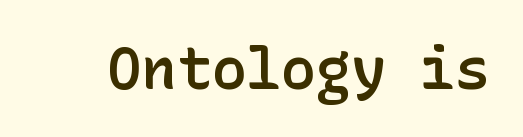
Q: Is the text bold? A: Semi-bold.
Q: Is the text italic (slanted)? A: No, it is upright.
Q: Is the typeface a serif or a sans-serif typeface? A: Sans-serif.
Q: Is the text underlined? A: No.
Q: Is the spacing between letters normal or unusually wide? A: Normal.
Q: Width (condensed, normal, or wide)? A: Normal.
Q: Stroke contrast? A: Low.
Q: x-height? A: Medium.
